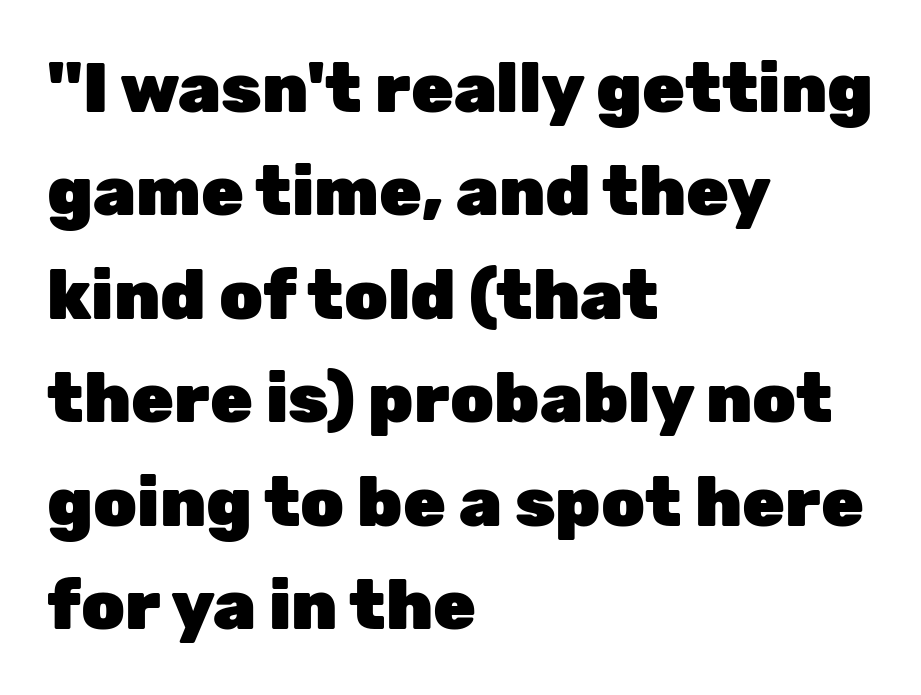
The image shows 69 px heavy sans-serif type, upright; set left-aligned, normal line spacing (1.5x), normal letter spacing, not underlined; low stroke contrast and a medium x-height.
